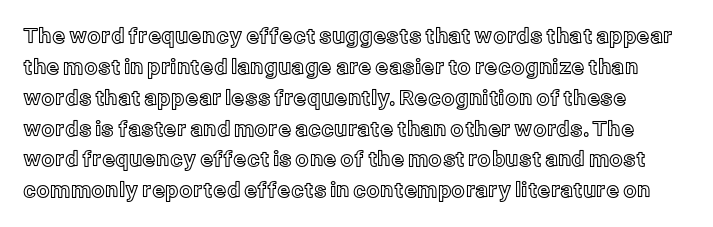
The image shows 21 px text type, upright; set normal line spacing (1.47x), normal letter spacing, not underlined.
